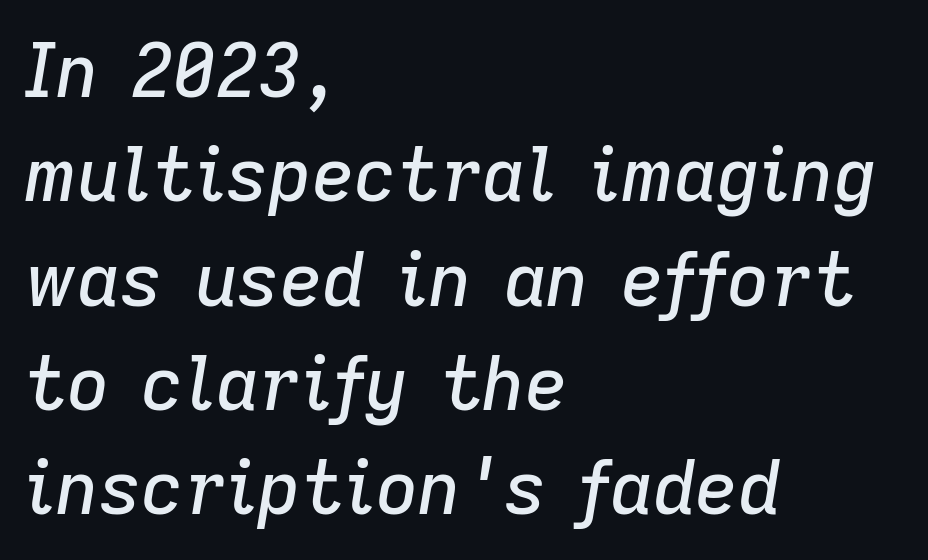
The image shows 74 px text type, italic (leaning right); set left-aligned, normal line spacing (1.41x), normal letter spacing, not underlined; low stroke contrast and a medium x-height.
